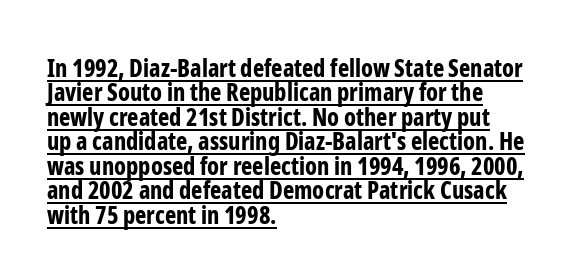
{"italic": "no", "bold": "yes", "underline": "yes", "align": "left", "line_spacing": "tight", "line_spacing_ratio": 1.02, "letter_spacing": "normal", "letter_spacing_em": 0.0, "glyph_px": 24}
